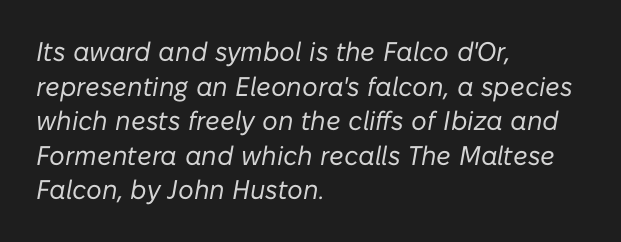
{"italic": "yes", "lean": "right", "slant_degrees": 10, "bold": "no", "underline": "no", "align": "left", "line_spacing": "normal", "line_spacing_ratio": 1.28, "letter_spacing": "normal", "letter_spacing_em": 0.0, "glyph_px": 27}
